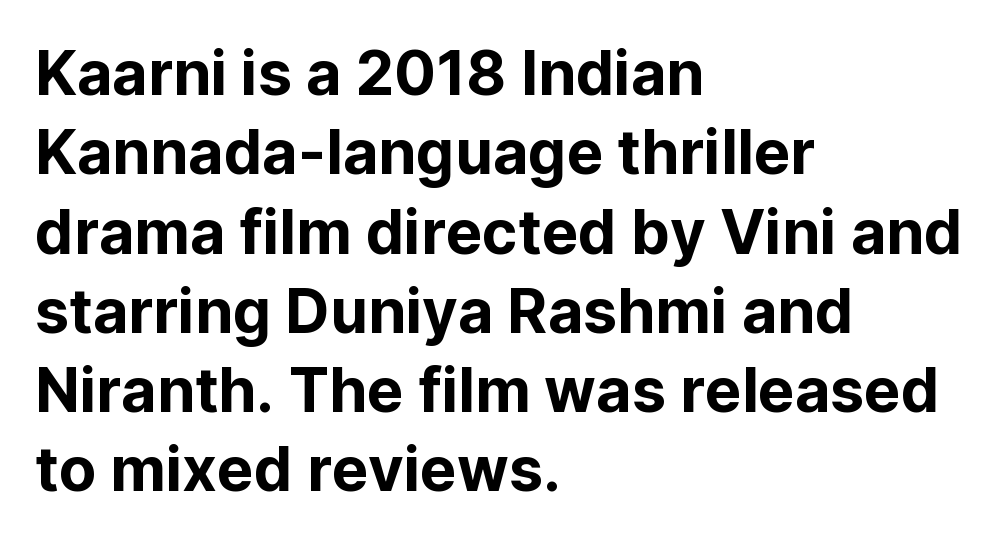
If you drew a ruler down the left edge, every line would touch it. Glyph-to-glyph distance matches everyday printed text. A roman cut, with each character standing at attention. Think of a printed novel: that variable character pitch is what you see here. Descenders hang freely into open space. The rendering uses a moderate line-height, typical for paragraphs.
